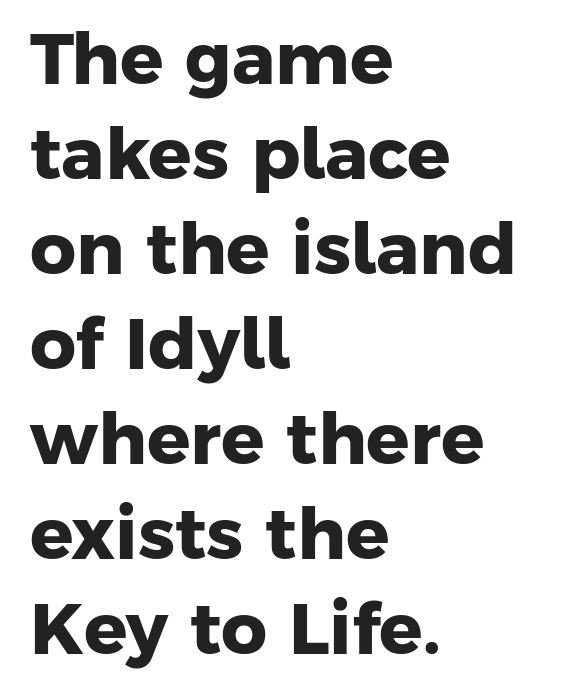
Q: Is the text bold? A: Yes.
Q: Is the typeface a serif or a sans-serif typeface? A: Sans-serif.
Q: Is the text underlined? A: No.
Q: How is the paragraph aligned? A: Left-aligned.
Q: Is the spacing between letters normal or unusually wide? A: Normal.
Q: Is the spacing between lines tight, normal or loose? A: Normal.
Q: Width (condensed, normal, or wide)? A: Normal.
Q: Stroke contrast? A: Low.
Q: x-height? A: Medium.
Q: Monospaced? A: No.
